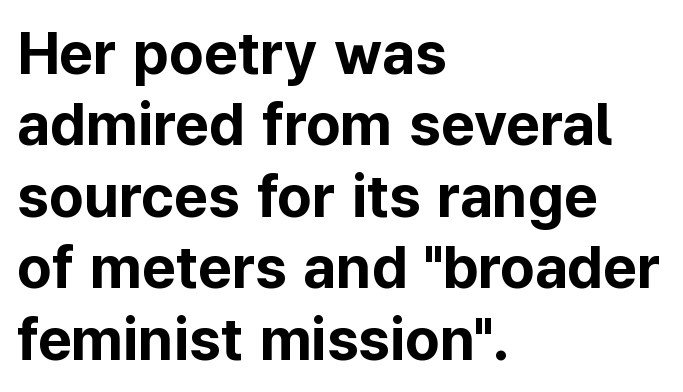
{"serif": "no", "italic": "no", "bold": "yes", "weight": "bold", "width": "normal", "stroke_contrast": "low", "x_height": "medium", "monospaced": "no", "underline": "no", "align": "left", "line_spacing_ratio": 1.21, "letter_spacing": "normal", "letter_spacing_em": 0.0, "glyph_px": 59}
